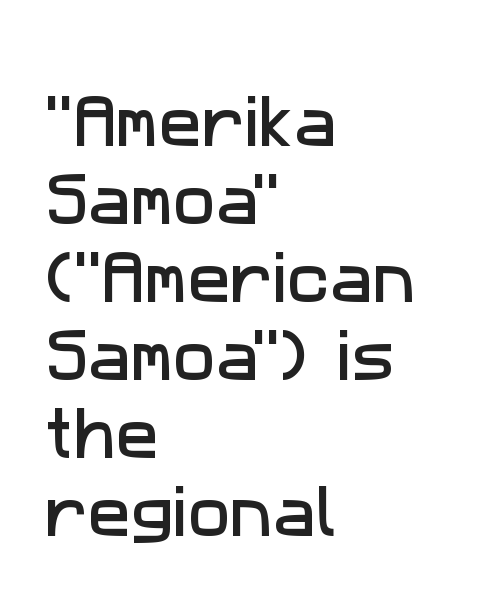
The image shows 57 px sans-serif type; set left-aligned, normal line spacing (1.37x), normal letter spacing, not underlined; low stroke contrast and a medium x-height.
